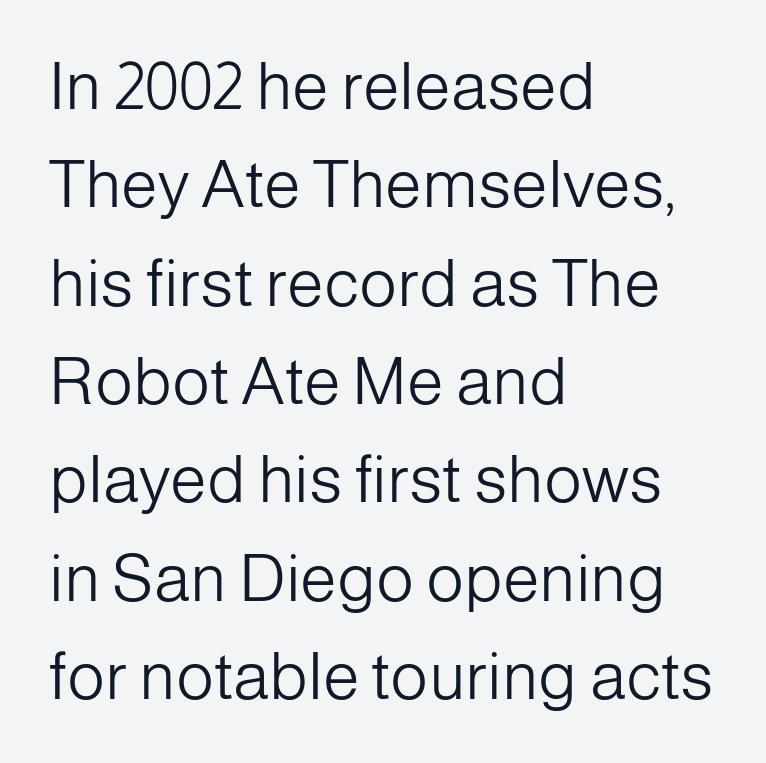
These lines stack with their left ends in a neat column. No feet cap the strokes, marking this as sans-serif type. A quiet, ordinary-to-light weight characterises the typeface. Leading matches the norm, producing a regular column. You could not count columns in this text — the font is proportionally spaced.
